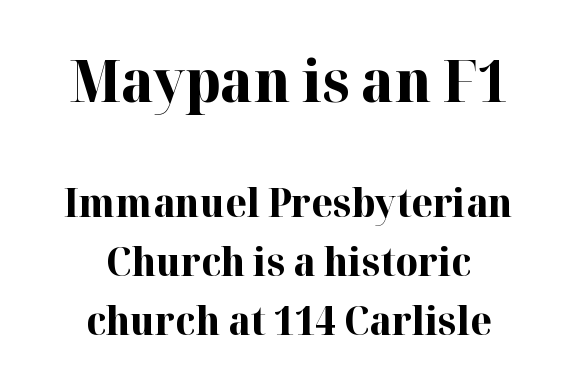
The image shows 58 px bold serif type, upright; set centered, normal line spacing (1.52x), normal letter spacing, not underlined; the first (top) block is 1.49x larger; high stroke contrast and a medium x-height.
